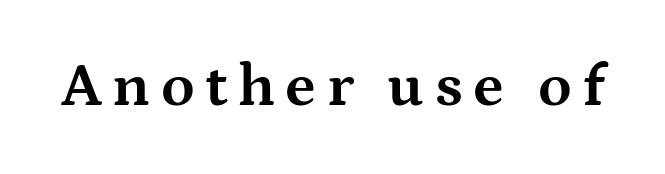
The image shows 61 px bold, wide serif type, upright; set not underlined; medium stroke contrast and a medium x-height.
